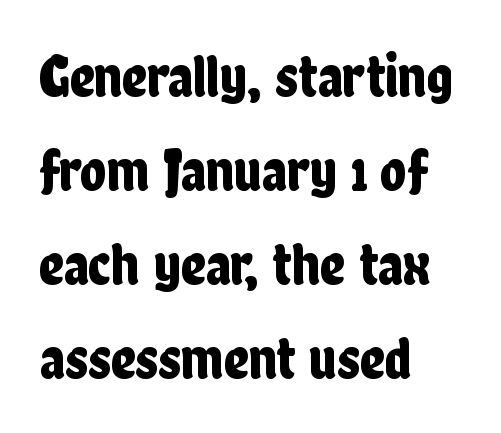
These lines are rendered in a variable-pitch font. One glance says typical: line gaps are just what's usual. Glance below the letters and you will spot only blank space. The designer went with a sans here, leaving each stem footless.
